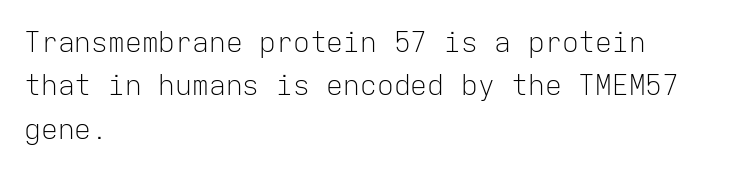
Q: Is the text bold? A: No.
Q: Is the text italic (slanted)? A: No, it is upright.
Q: Is the typeface a serif or a sans-serif typeface? A: Sans-serif.
Q: Is the text underlined? A: No.
Q: How is the paragraph aligned? A: Left-aligned.
Q: Is the spacing between letters normal or unusually wide? A: Normal.
Q: Is the spacing between lines tight, normal or loose? A: Normal.
Q: Width (condensed, normal, or wide)? A: Normal.
Q: Stroke contrast? A: Low.
Q: x-height? A: Medium.
Q: Monospaced? A: Yes.
